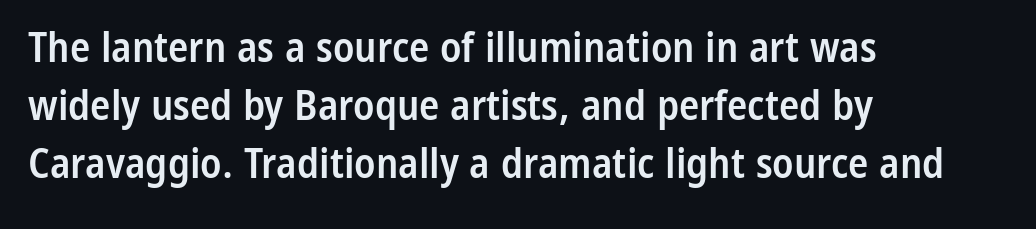
The image shows 42 px semibold, condensed sans-serif type, upright; set left-aligned, normal line spacing (1.38x), normal letter spacing, not underlined; low stroke contrast and a medium x-height.
